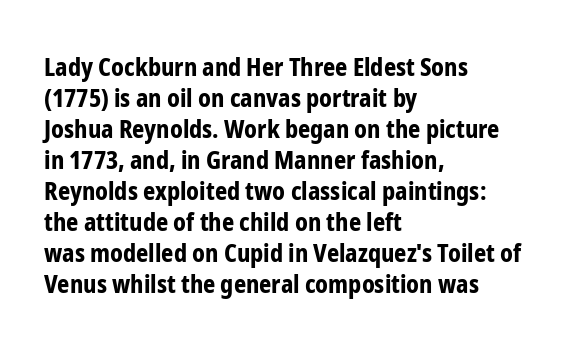
The image shows 24 px bold type, upright; set left-aligned, normal line spacing (1.29x), normal letter spacing, not underlined.
